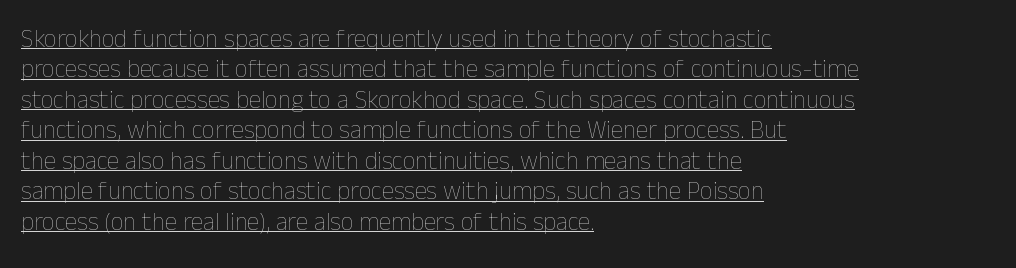
Q: Is the text bold? A: No.
Q: Is the text italic (slanted)? A: No, it is upright.
Q: Is the text underlined? A: Yes.
Q: How is the paragraph aligned? A: Left-aligned.
Q: Is the spacing between letters normal or unusually wide? A: Normal.
